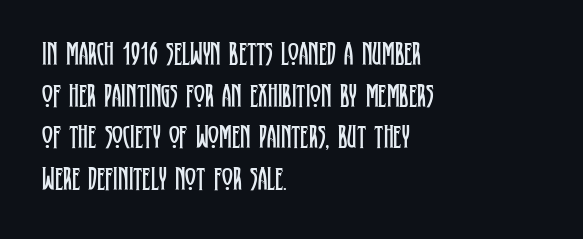
Every stem runs plumb, perpendicular to the baseline. The cut favours lightness, reaching ordinary text weight at its darkest. Typeset ragged right — the left edge is the straight one. Rows of type keep a routine distance in the vertical direction. Observe the ordinary spacing: letters are neighbours, not strangers.
